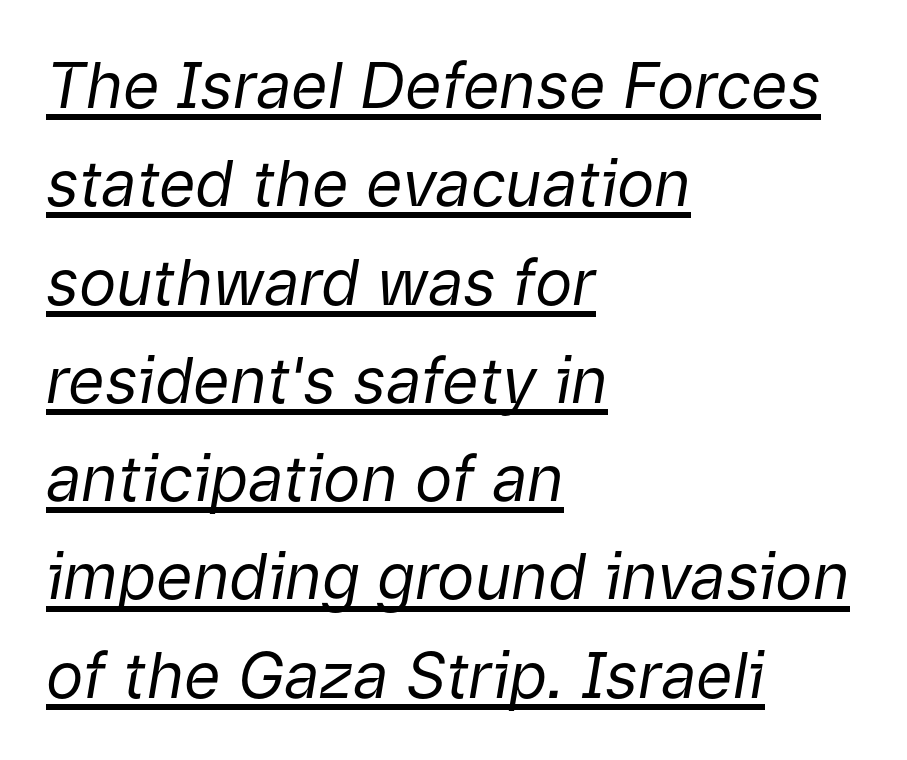
Vertical spacing — default. Every character sits at an angle, as italics do. Is this a fixed-width face? No — the glyphs have proportional, varying widths. Alignment: flush left. Like a heading marked for emphasis, these lines bear an underscore. Compared with a typical body face, this is equally light or lighter still.
